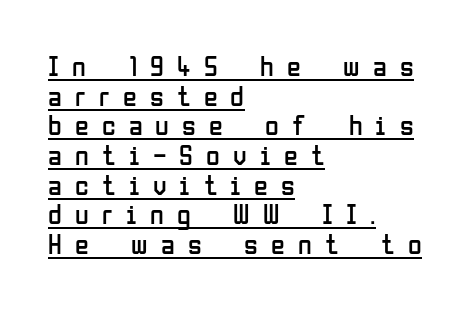
Q: Is the text bold? A: No.
Q: Is the text italic (slanted)? A: No, it is upright.
Q: Is the typeface a serif or a sans-serif typeface? A: Sans-serif.
Q: Is the text underlined? A: Yes.
Q: How is the paragraph aligned? A: Left-aligned.
Q: Is the spacing between letters normal or unusually wide? A: Unusually wide.
Q: Is the spacing between lines tight, normal or loose? A: Tight.
Q: Width (condensed, normal, or wide)? A: Condensed.
Q: Stroke contrast? A: Low.
Q: x-height? A: Medium.
Q: Monospaced? A: No.
